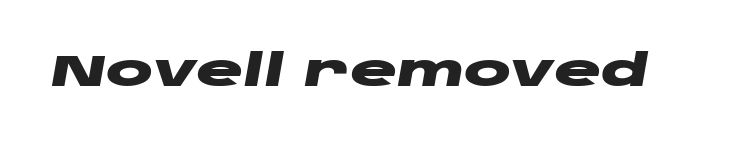
Nothing unusual about the tracking: characters are spaced as the font intends. Looks like regular typesetting: each glyph gets only the width it needs. Heft: maximum for text — a bold. Underlining? Definitely not there.
